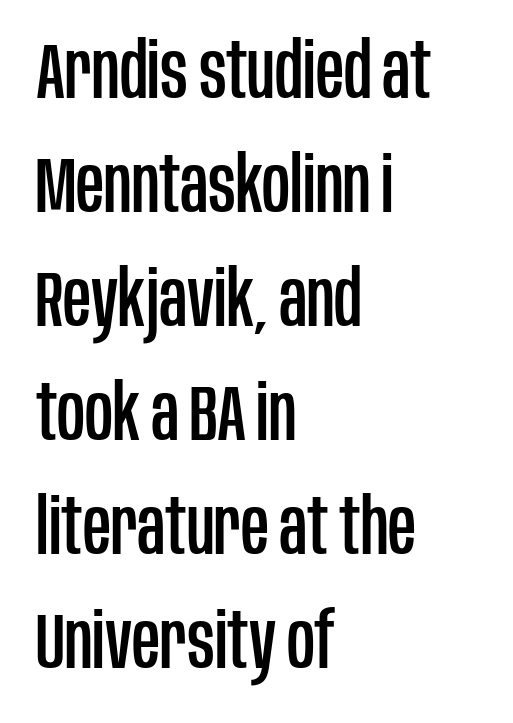
Normally led — the rows are evenly, conventionally spaced. Short and long lines alike share a common starting point at left. The rendering uses natural spacing where letterforms have individual widths. Stroke terminals: plain, sans-serif.
